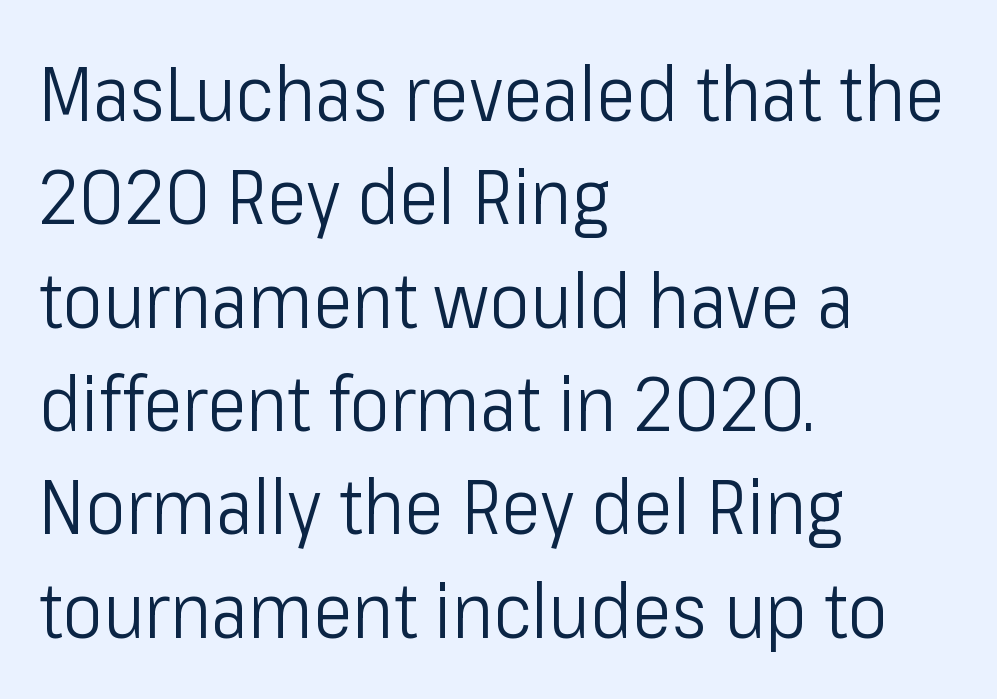
{"serif": "no", "italic": "no", "bold": "no", "weight": "light", "width": "condensed", "stroke_contrast": "low", "x_height": "medium", "monospaced": "no", "underline": "no", "align": "left", "line_spacing": "normal", "line_spacing_ratio": 1.36, "letter_spacing": "normal", "letter_spacing_em": 0.0, "glyph_px": 76}
